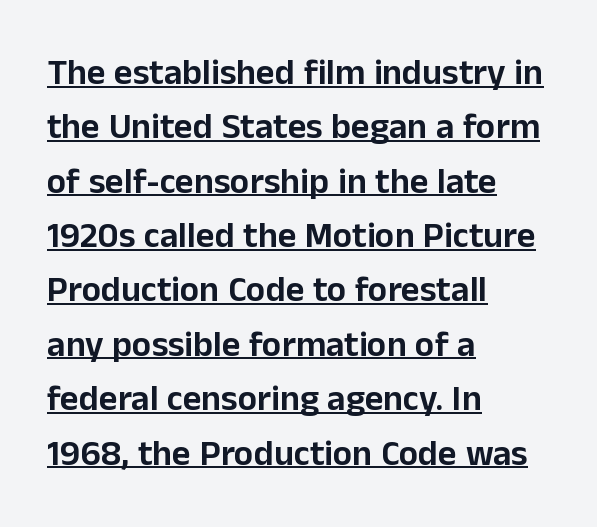
Q: Is the text italic (slanted)? A: No, it is upright.
Q: Is the typeface a serif or a sans-serif typeface? A: Sans-serif.
Q: Is the text underlined? A: Yes.
Q: How is the paragraph aligned? A: Left-aligned.
Q: Is the spacing between letters normal or unusually wide? A: Normal.
Q: Is the spacing between lines tight, normal or loose? A: Normal.
Q: Width (condensed, normal, or wide)? A: Normal.
Q: Stroke contrast? A: Low.
Q: x-height? A: Medium.
Q: Monospaced? A: No.
